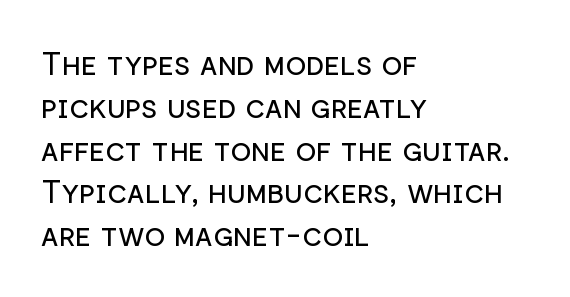
Q: Is the text bold? A: No.
Q: Is the text italic (slanted)? A: No, it is upright.
Q: Is the typeface a serif or a sans-serif typeface? A: Sans-serif.
Q: Is the text underlined? A: No.
Q: How is the paragraph aligned? A: Left-aligned.
Q: Is the spacing between letters normal or unusually wide? A: Normal.
Q: Is the spacing between lines tight, normal or loose? A: Normal.
Q: Width (condensed, normal, or wide)? A: Normal.
Q: Stroke contrast? A: Low.
Q: x-height? A: Medium.
Q: Monospaced? A: No.
